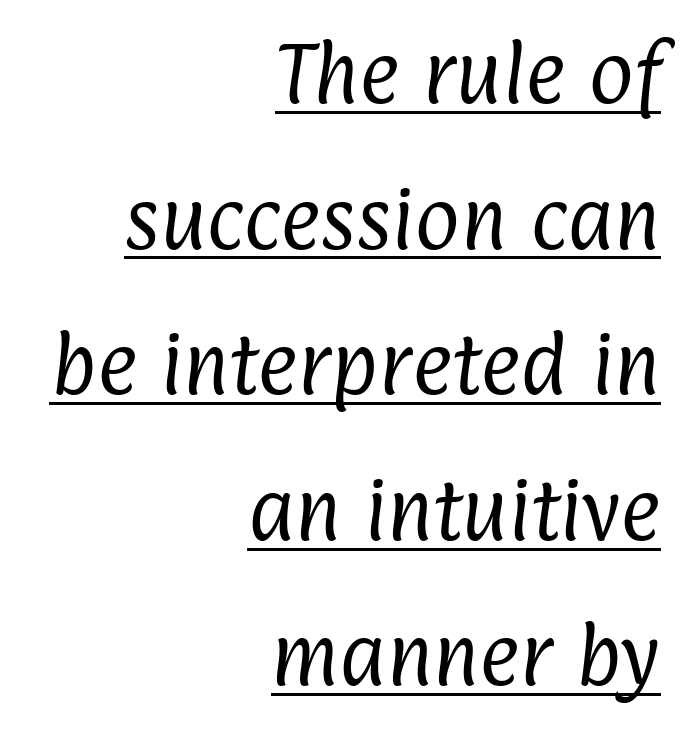
The image shows 69 px regular-weight, condensed sans-serif type; set right-aligned, loose line spacing (2.11x), normal letter spacing, underlined; low stroke contrast and a medium x-height.
